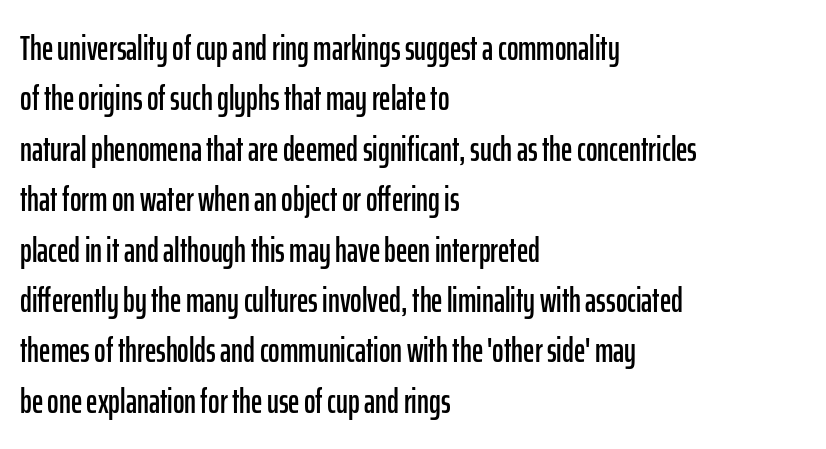
The image shows 35 px condensed sans-serif type, upright; set left-aligned, normal line spacing (1.44x), normal letter spacing, not underlined; low stroke contrast and a medium x-height.
